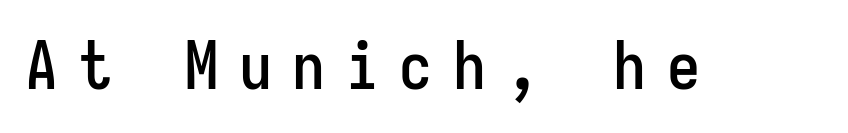
Posture: upright roman. Spacing verdict: monospaced, one width for all characters. In terms of letterform style, serifs are entirely absent. The letters are spread apart with noticeably loose tracking.
